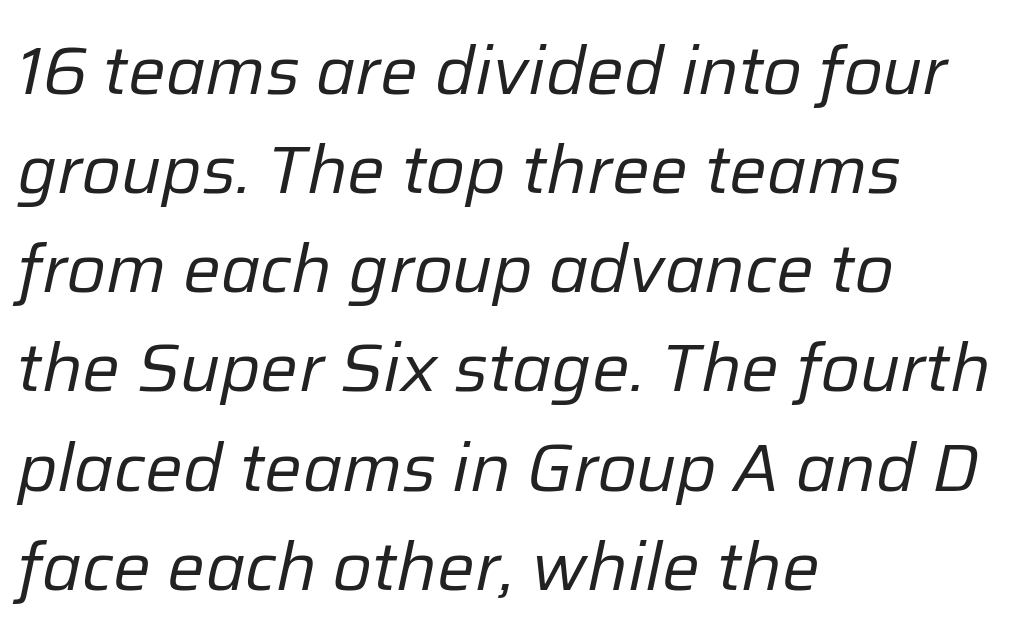
{"italic": "yes", "lean": "right", "slant_degrees": 12, "bold": "no", "weight": "regular", "width": "normal", "stroke_contrast": "low", "x_height": "medium", "monospaced": "no", "underline": "no", "align": "left", "line_spacing": "normal", "line_spacing_ratio": 1.48, "letter_spacing": "normal", "letter_spacing_em": 0.0, "glyph_px": 67}
